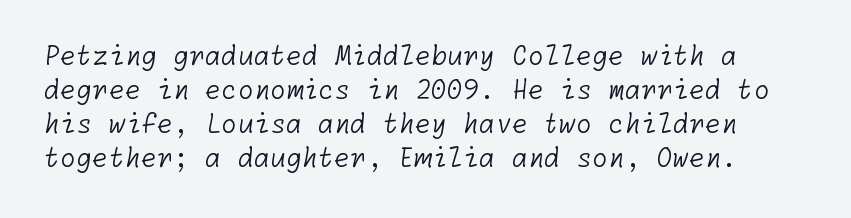
Nothing unusual about the tracking: characters are spaced as the font intends. Underlining? Definitely not there. No heavy texture on the line: the type isn't bold. Regular leading.
